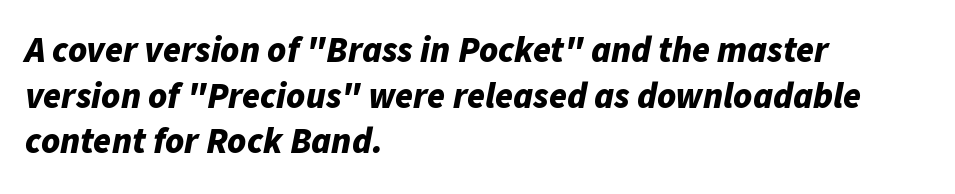
Q: Is the text bold? A: Yes.
Q: Is the text italic (slanted)? A: Yes, it leans right by about 11 degrees.
Q: Is the text underlined? A: No.
Q: How is the paragraph aligned? A: Left-aligned.
Q: Is the spacing between letters normal or unusually wide? A: Normal.
Q: Is the spacing between lines tight, normal or loose? A: Normal.
Q: Width (condensed, normal, or wide)? A: Normal.
Q: Stroke contrast? A: Low.
Q: x-height? A: Medium.
Q: Monospaced? A: No.
